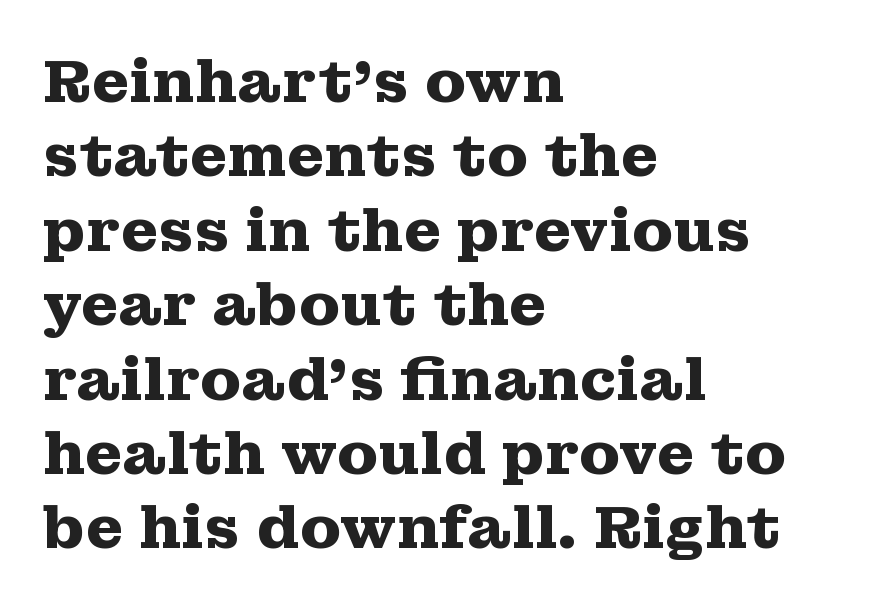
No italicization has been applied; the sample stays upright. A bare baseline throughout the passage. A typesetter would call this proportional, since set widths differ per character. Line beginnings align vertically; line endings do not. How heavy is the stroke? Heavy — this is a bold.
